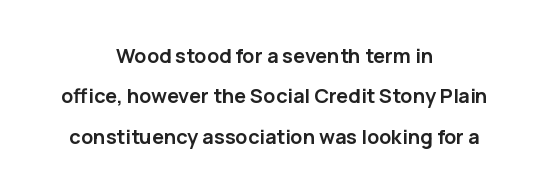
{"italic": "no", "bold": "yes", "underline": "no", "align": "center", "line_spacing": "loose", "line_spacing_ratio": 2.02, "letter_spacing": "normal", "letter_spacing_em": 0.0, "glyph_px": 20}
